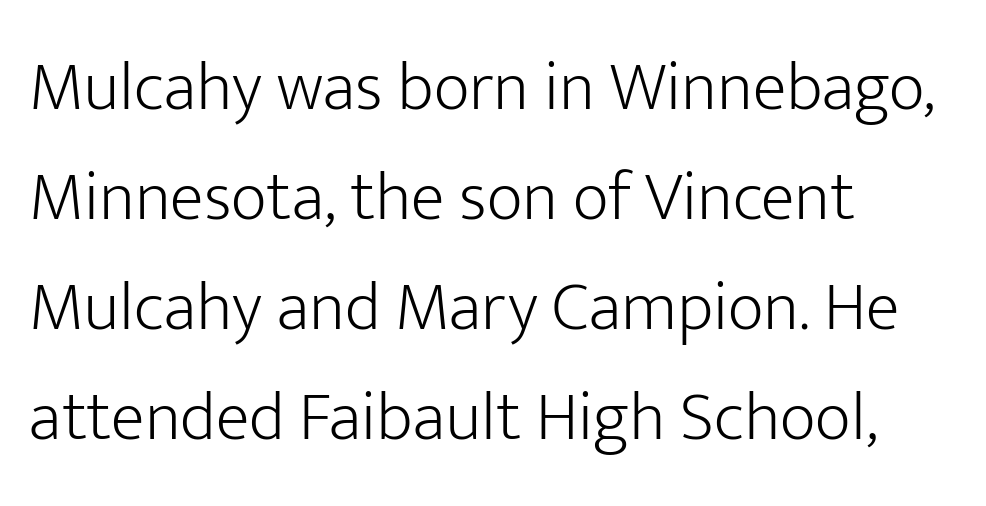
The rows are spaced the way most documents space them. This sample uses plain, unmodified letter spacing. Ascenders rise straight up at ninety degrees. The type family on display is of the sans-serif kind.
